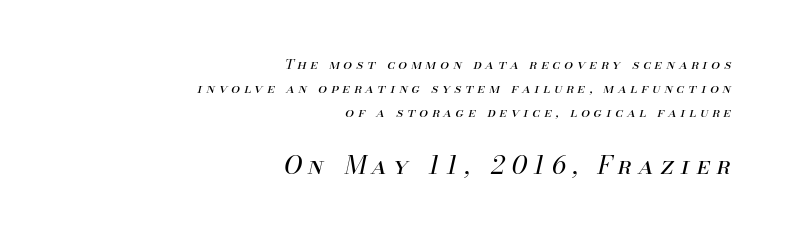
The zone under the glyphs is completely vacant. A student would notice the bottom passage is typeset larger than what precedes it. Observe the wide spacing: letters keep a clear distance from each other. This sample is right-justified, so line beginnings fall wherever the words allow. The lettering tilts uniformly, giving the passage an italic look. Stroke thickness stays within the range of a standard reading face or lighter.
